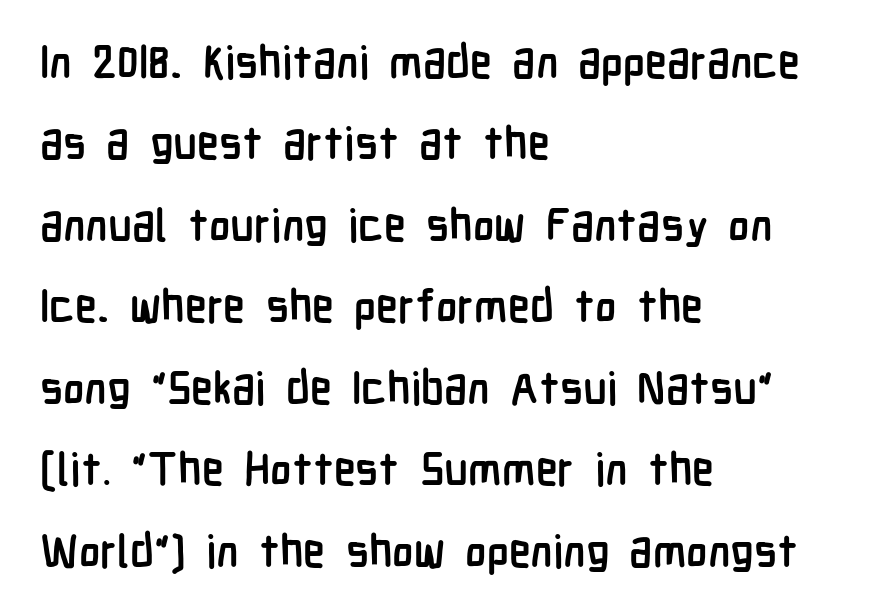
Unlike italic type, these characters show no tilt at all. The designer went with a sans here, leaving each stem footless. The letters advance in unequal steps, a hallmark of proportional type. You'd pick this weight for a headline — it's a proper bold.
